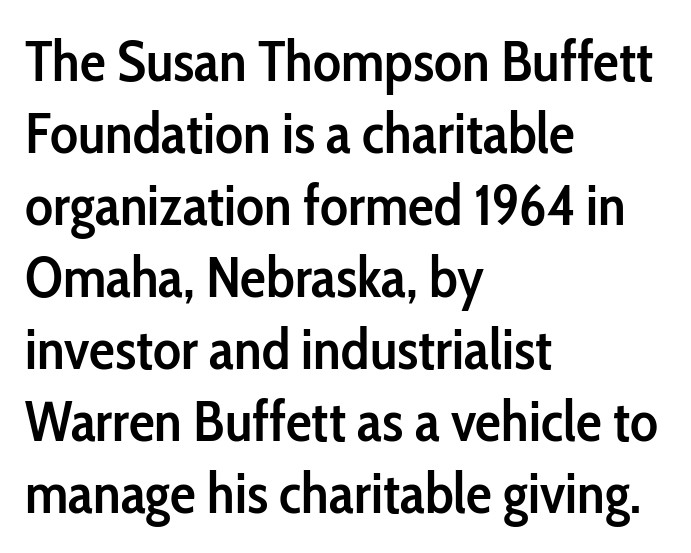
These words are printed semibold, heavier than regular yet not bold. Rule under the text: the space is simply empty. The font family rendered here belongs to the sans-serif group. This is roman type, the default non-slanted kind.
